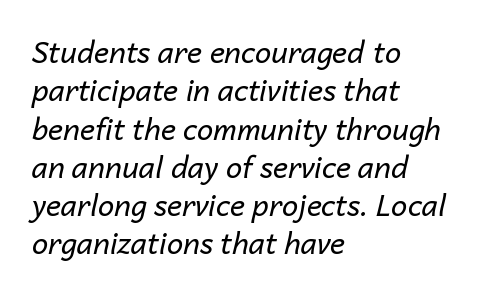
The image shows 29 px regular-weight type, italic (leaning right); set left-aligned, normal line spacing (1.32x), normal letter spacing, not underlined; low stroke contrast and a medium x-height.
